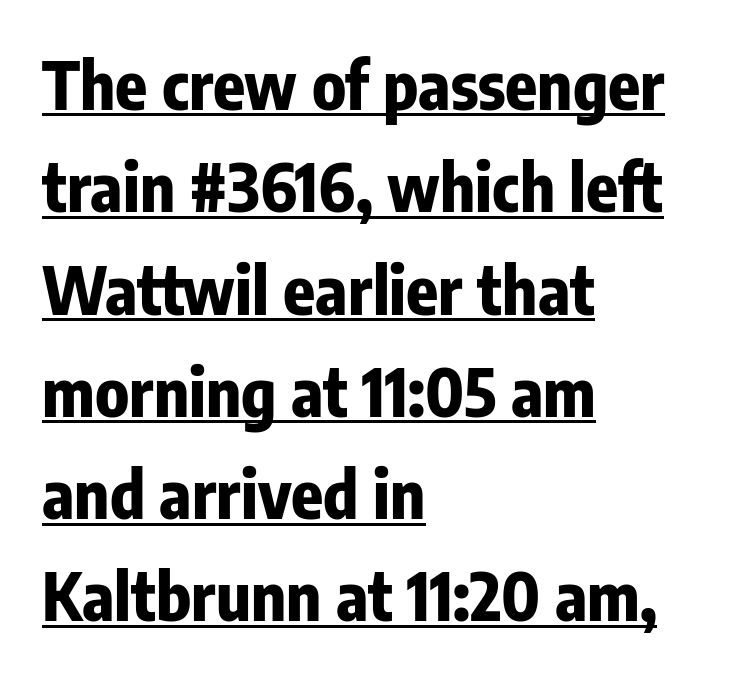
{"serif": "no", "italic": "no", "bold": "yes", "weight": "bold", "width": "condensed", "stroke_contrast": "low", "x_height": "medium", "monospaced": "no", "underline": "yes", "align": "left", "line_spacing": "normal", "line_spacing_ratio": 1.55, "letter_spacing": "normal", "letter_spacing_em": 0.0, "glyph_px": 66}
